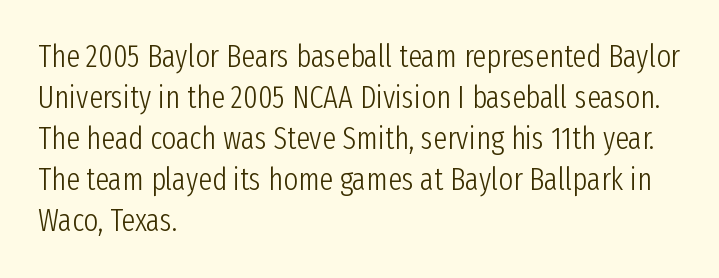
{"serif": "no", "italic": "no", "bold": "no", "weight": "light", "width": "condensed", "stroke_contrast": "low", "x_height": "medium", "monospaced": "no", "underline": "no", "align": "left", "line_spacing": "normal", "line_spacing_ratio": 1.32, "letter_spacing": "normal", "letter_spacing_em": 0.0, "glyph_px": 31}
